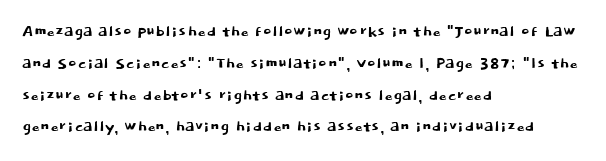
Q: Is the text italic (slanted)? A: No, it is upright.
Q: Is the text underlined? A: No.
Q: How is the paragraph aligned? A: Left-aligned.
Q: Is the spacing between letters normal or unusually wide? A: Normal.
Q: Is the spacing between lines tight, normal or loose? A: Normal.
